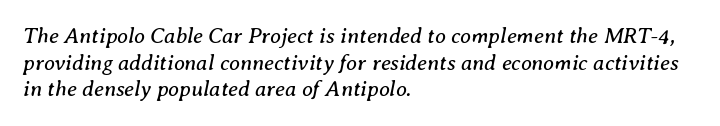
Q: Is the text bold? A: No.
Q: Is the text italic (slanted)? A: Yes, it leans right by about 8 degrees.
Q: Is the text underlined? A: No.
Q: How is the paragraph aligned? A: Left-aligned.
Q: Is the spacing between letters normal or unusually wide? A: Normal.
